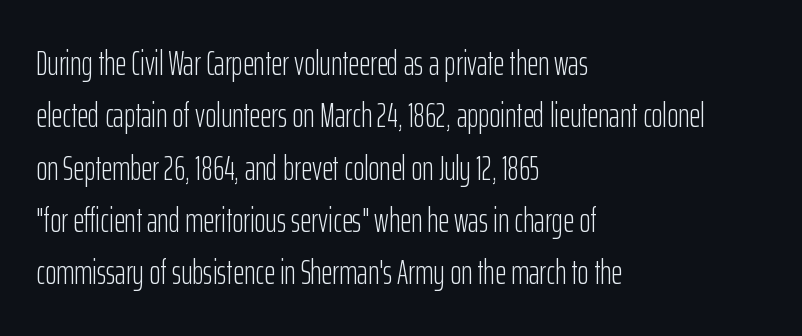
Q: Is the text bold? A: No.
Q: Is the text italic (slanted)? A: No, it is upright.
Q: Is the typeface a serif or a sans-serif typeface? A: Sans-serif.
Q: Is the text underlined? A: No.
Q: How is the paragraph aligned? A: Left-aligned.
Q: Is the spacing between letters normal or unusually wide? A: Normal.
Q: Is the spacing between lines tight, normal or loose? A: Normal.
Q: Width (condensed, normal, or wide)? A: Condensed.
Q: Stroke contrast? A: Low.
Q: x-height? A: Medium.
Q: Monospaced? A: No.
